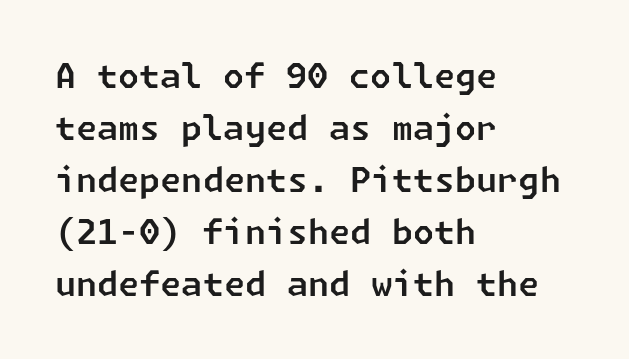
Q: Is the typeface a serif or a sans-serif typeface? A: Sans-serif.
Q: Is the text underlined? A: No.
Q: How is the paragraph aligned? A: Left-aligned.
Q: Is the spacing between letters normal or unusually wide? A: Normal.
Q: Is the spacing between lines tight, normal or loose? A: Normal.
Q: Width (condensed, normal, or wide)? A: Normal.
Q: Stroke contrast? A: Low.
Q: x-height? A: Medium.
